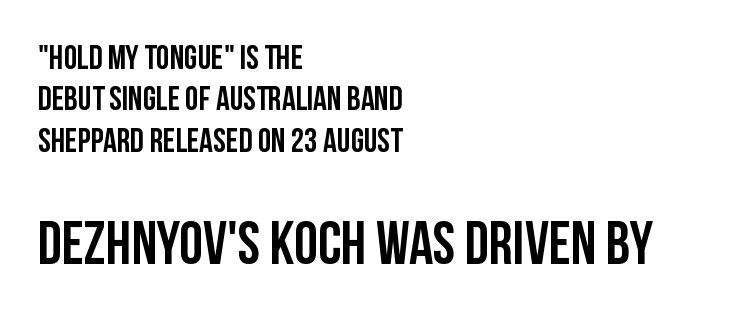
The lines are quadded left. This sample uses a sans-serif face. Nobody touched the tracking dial on this one. Spacing verdict: proportional, widths tailored to each character. Thick stems and heavy bowls — unmistakably bold.
